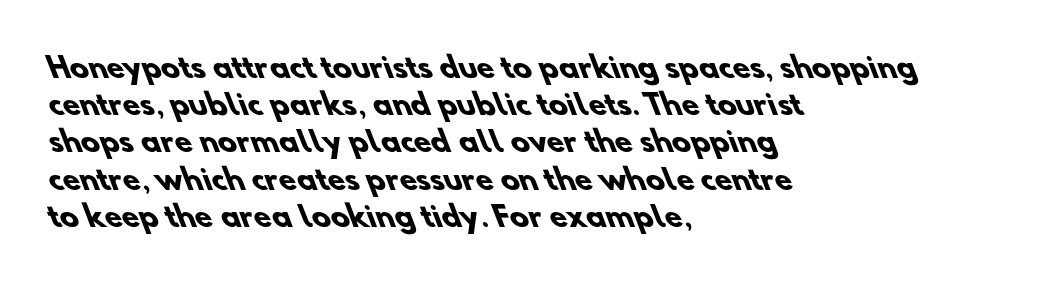
The image shows 28 px heavy sans-serif type; set left-aligned, normal line spacing (1.33x), normal letter spacing, not underlined; low stroke contrast and a small x-height.
